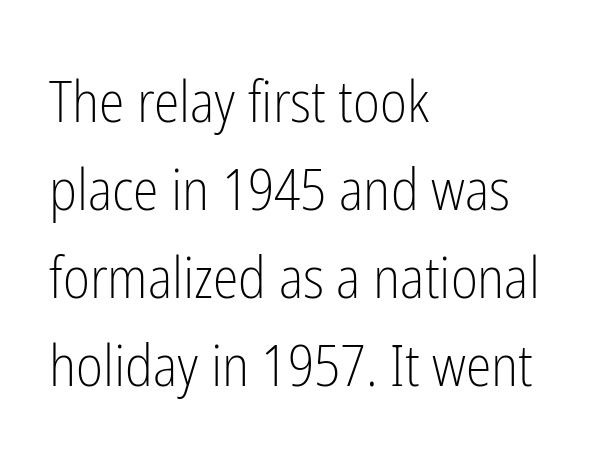
Stroke mass is kept to a normal reading level or below. Anything drawn beneath the words? Only blank space. This rendering uses left alignment, leaving the right contour irregular. In terms of letterspacing, this is plain default setting.
